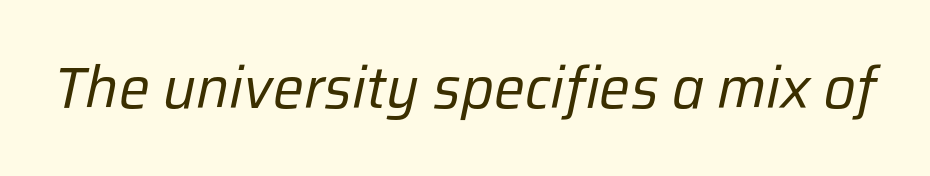
The rendering applies a slant to the glyphs. Counters stay open thanks to moderate or lighter strokes. Think of a printed novel: that variable character pitch is what you see here. This rendering features lettering with no underline. Tracking value appears to be zero — textbook default spacing.
